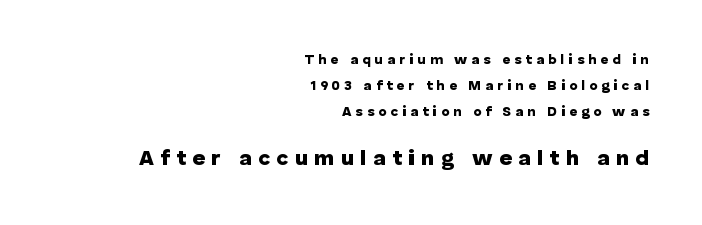
Q: Is the text bold? A: Yes.
Q: Is the text italic (slanted)? A: No, it is upright.
Q: Is the text underlined? A: No.
Q: How is the paragraph aligned? A: Right-aligned.
Q: Is the spacing between letters normal or unusually wide? A: Unusually wide.
Q: Which block of text is set in a larger size, the first (top) or the second (bottom)? A: The second (bottom) one.
